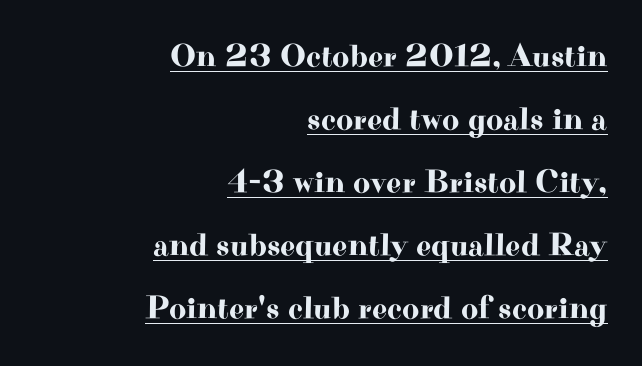
Observe the ordinary spacing: letters are neighbours, not strangers. The vertical gap from one line to the next is large. Does the lettering tilt? It doesn't — this is upright. Varying glyph widths throughout — classic text-font behaviour. Observe the serifs anchoring each vertical stroke in this sample. Notice how a bar underscores the lettering throughout.
